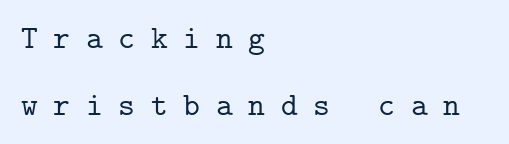
{"serif": "yes", "italic": "no", "width": "normal", "stroke_contrast": "low", "x_height": "medium", "monospaced": "yes", "underline": "no", "align": "left", "line_spacing": "loose", "line_spacing_ratio": 2.08, "letter_spacing": "wide", "letter_spacing_em": 0.49, "glyph_px": 32}
